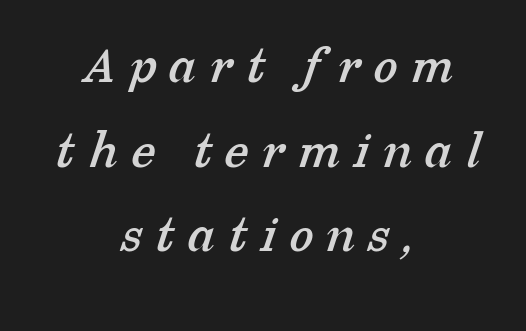
{"serif": "yes", "width": "normal", "stroke_contrast": "low", "x_height": "medium", "monospaced": "no", "underline": "no", "align": "center", "line_spacing": "normal", "line_spacing_ratio": 1.54, "letter_spacing": "wide", "letter_spacing_em": 0.24, "glyph_px": 55}
